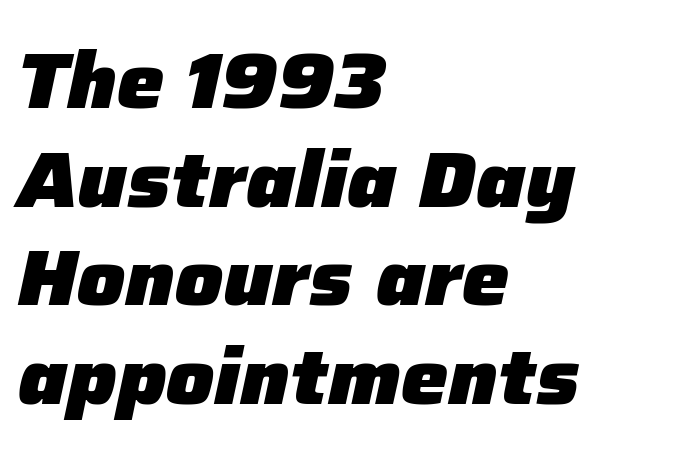
{"italic": "yes", "lean": "right", "slant_degrees": 12, "bold": "yes", "weight": "heavy", "width": "normal", "stroke_contrast": "low", "x_height": "medium", "monospaced": "no", "underline": "no", "align": "left", "line_spacing": "normal", "line_spacing_ratio": 1.25, "letter_spacing": "normal", "letter_spacing_em": 0.0, "glyph_px": 79}
